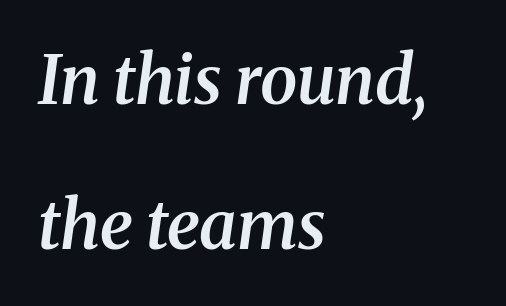
Q: Is the text bold? A: Semi-bold.
Q: Is the text italic (slanted)? A: Yes, it leans right by about 8 degrees.
Q: Is the typeface a serif or a sans-serif typeface? A: Serif.
Q: Is the text underlined? A: No.
Q: How is the paragraph aligned? A: Left-aligned.
Q: Is the spacing between letters normal or unusually wide? A: Normal.
Q: Is the spacing between lines tight, normal or loose? A: Loose.
Q: Width (condensed, normal, or wide)? A: Normal.
Q: Stroke contrast? A: Medium.
Q: x-height? A: Medium.
Q: Monospaced? A: No.
